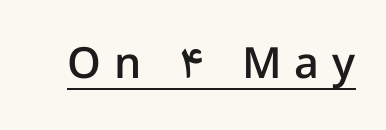
The image shows 43 px semibold sans-serif type, upright; set unusually wide letter spacing (+0.3 em), underlined; low stroke contrast and a medium x-height.
